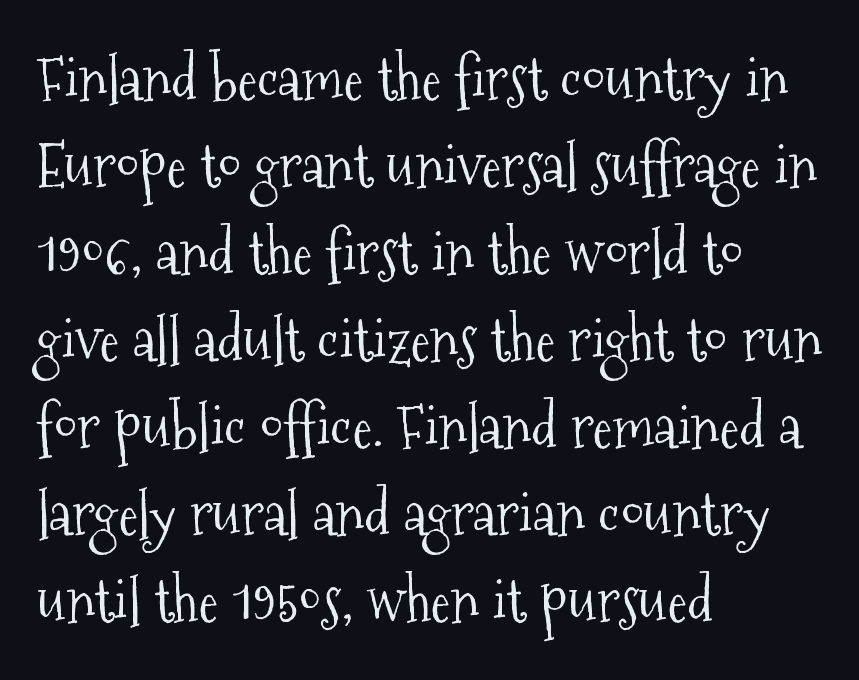
Q: Is the text bold? A: No.
Q: Is the text italic (slanted)? A: No, it is upright.
Q: Is the typeface a serif or a sans-serif typeface? A: Serif.
Q: Is the text underlined? A: No.
Q: How is the paragraph aligned? A: Left-aligned.
Q: Is the spacing between letters normal or unusually wide? A: Normal.
Q: Is the spacing between lines tight, normal or loose? A: Normal.
Q: Width (condensed, normal, or wide)? A: Condensed.
Q: Stroke contrast? A: Medium.
Q: x-height? A: Medium.
Q: Monospaced? A: No.
